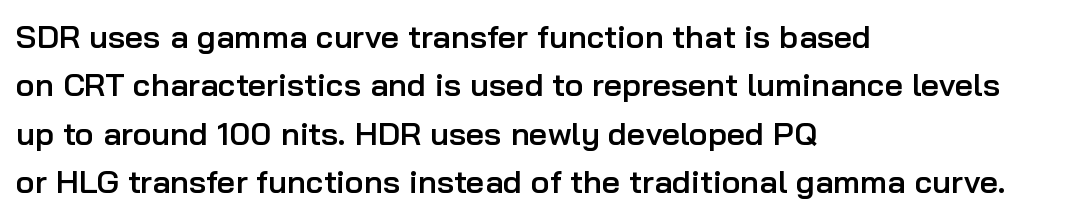
The image shows 32 px semibold sans-serif type, upright; set left-aligned, normal line spacing (1.51x), normal letter spacing, not underlined; low stroke contrast and a medium x-height.
